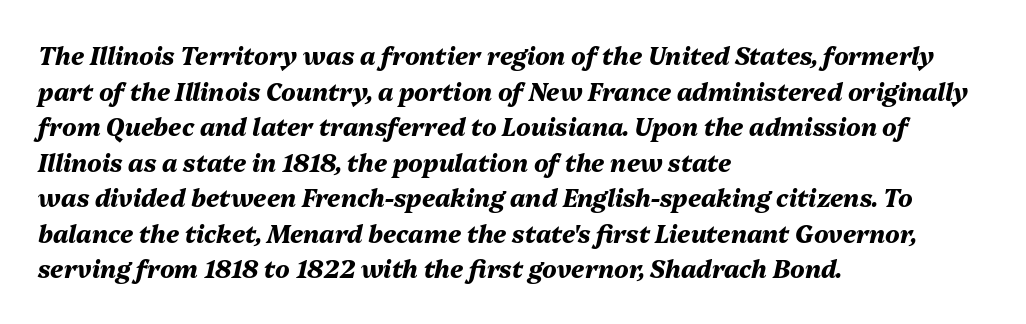
Q: Is the text bold? A: Yes.
Q: Is the text italic (slanted)? A: Yes, it leans right by about 13 degrees.
Q: Is the text underlined? A: No.
Q: How is the paragraph aligned? A: Left-aligned.
Q: Is the spacing between letters normal or unusually wide? A: Normal.
Q: Is the spacing between lines tight, normal or loose? A: Normal.
